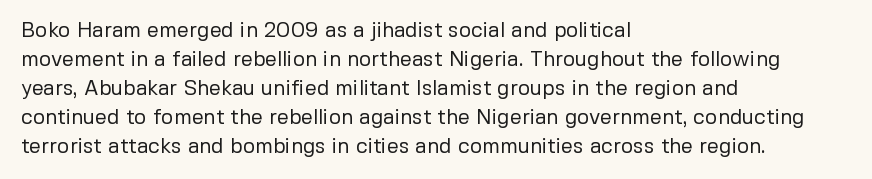
{"italic": "no", "bold": "no", "underline": "no", "align": "left", "line_spacing": "normal", "line_spacing_ratio": 1.38, "letter_spacing": "normal", "letter_spacing_em": 0.0, "glyph_px": 21}
